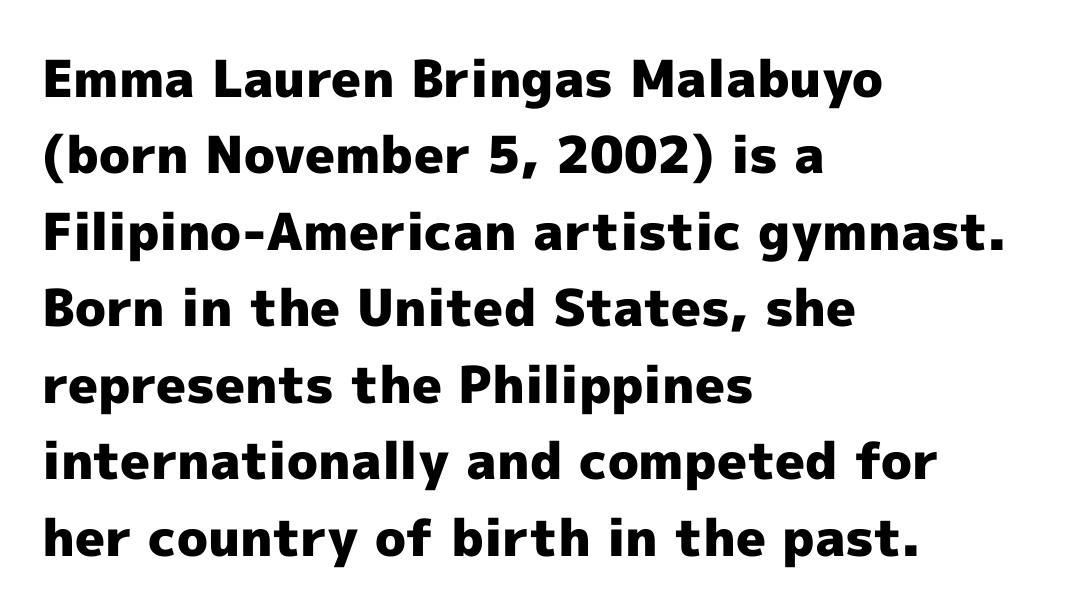
Heavy, bold letterforms. The glyphs in this specimen are sans serif. Successive baselines arrive at the customary interval. The lettering stays uniformly vertical, giving the passage a roman look. How are the letters spaced? Ordinarily, with no added tracking. The passage shown is not underscored anywhere.
